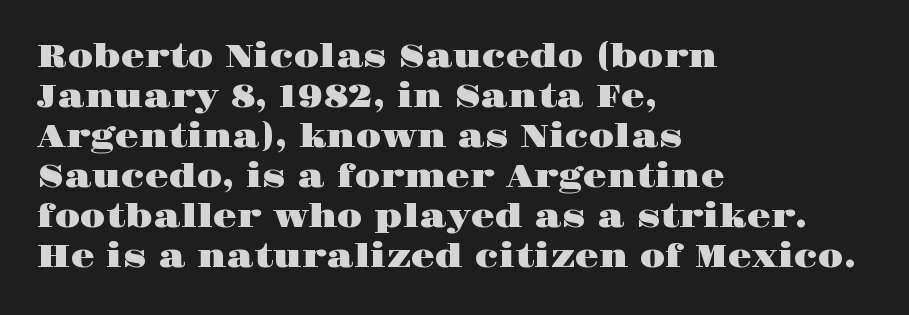
Q: Is the text italic (slanted)? A: No, it is upright.
Q: Is the typeface a serif or a sans-serif typeface? A: Serif.
Q: Is the text underlined? A: No.
Q: How is the paragraph aligned? A: Left-aligned.
Q: Is the spacing between letters normal or unusually wide? A: Normal.
Q: Is the spacing between lines tight, normal or loose? A: Normal.
Q: Width (condensed, normal, or wide)? A: Wide.
Q: Stroke contrast? A: High.
Q: x-height? A: Large.
Q: Monospaced? A: No.
